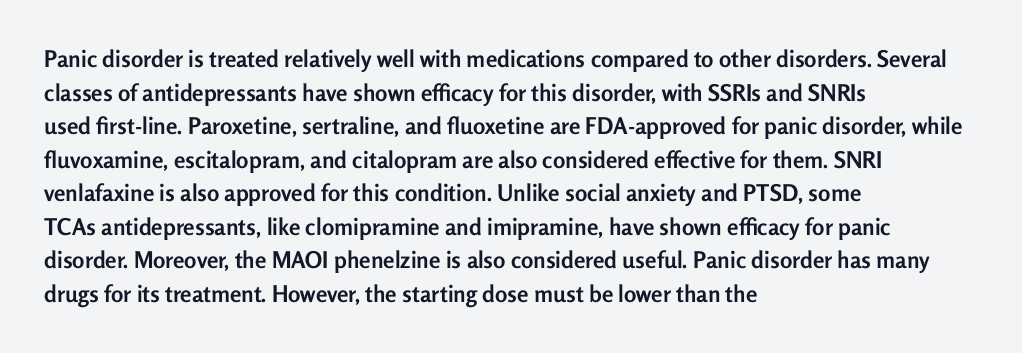
Each line starts at the same left margin while the right side varies. One glance says typical: line gaps are just what's usual. Nope, not italic — everything's standing straight. Plenty of ink on the page — the face is bold.
